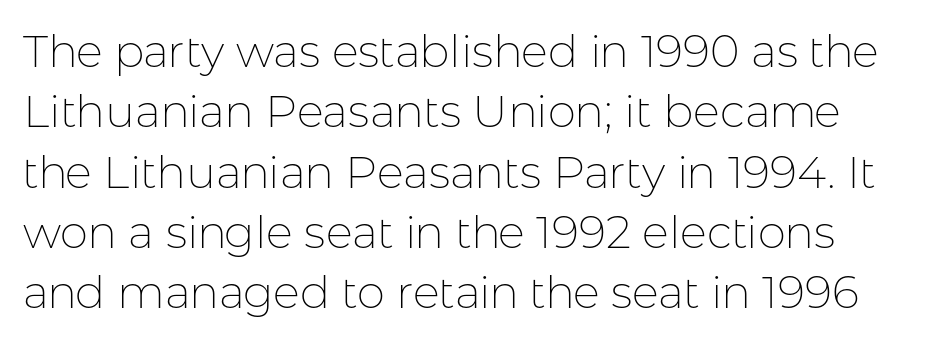
This is the regular roman posture of the typeface. Leading: standard. The glyphs are unaccompanied by any horizontal stroke below them. Is this a fixed-width face? No — the glyphs have proportional, varying widths. Stems here are at most as thick as an everyday book face.
